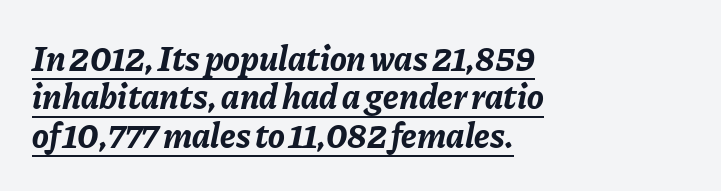
Reading down the block, your eye returns to a fixed left position each line. Character widths vary here, with narrow letters taking less room than wide ones. How are the letters spaced? Ordinarily, with no added tracking. These words are printed bold, with thick strokes throughout. A baseline rule has been typeset under these characters. These lines were composed using italics.
